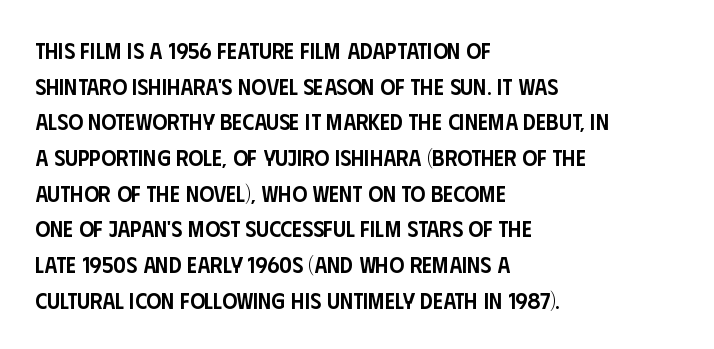
Q: Is the text bold? A: Semi-bold.
Q: Is the text italic (slanted)? A: No, it is upright.
Q: Is the text underlined? A: No.
Q: How is the paragraph aligned? A: Left-aligned.
Q: Is the spacing between letters normal or unusually wide? A: Normal.
Q: Is the spacing between lines tight, normal or loose? A: Normal.
